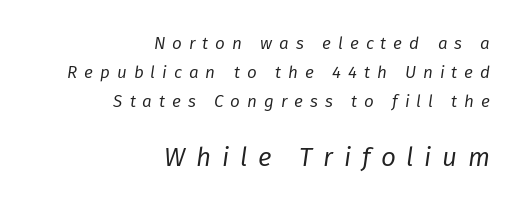
The image shows 26 px text type, italic (leaning right); set right-aligned, line spacing 1.71x, unusually wide letter spacing (+0.41 em), not underlined; the second (bottom) block is 1.53x larger.
